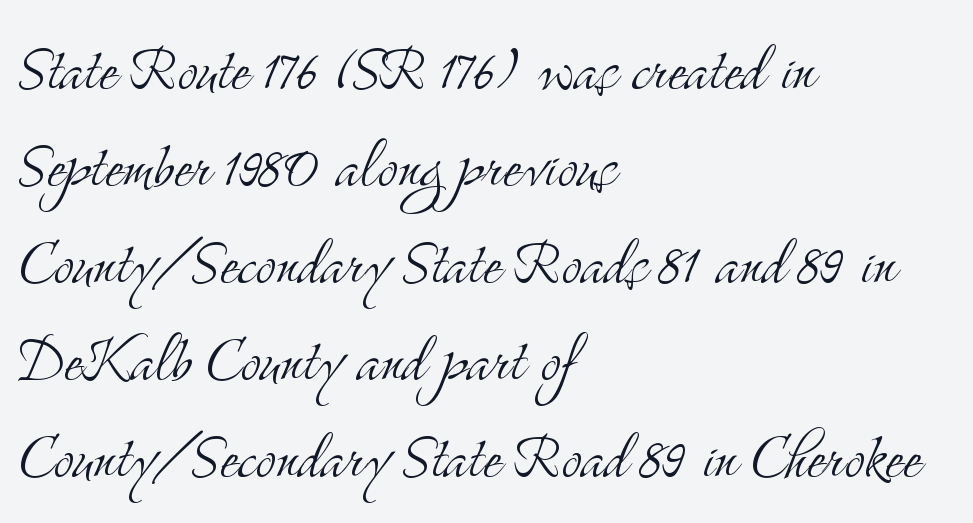
{"serif": "yes", "bold": "no", "weight": "light", "width": "condensed", "stroke_contrast": "medium", "x_height": "small", "monospaced": "no", "underline": "no", "align": "left", "line_spacing": "normal", "line_spacing_ratio": 1.26, "letter_spacing": "normal", "letter_spacing_em": 0.0, "glyph_px": 77}
